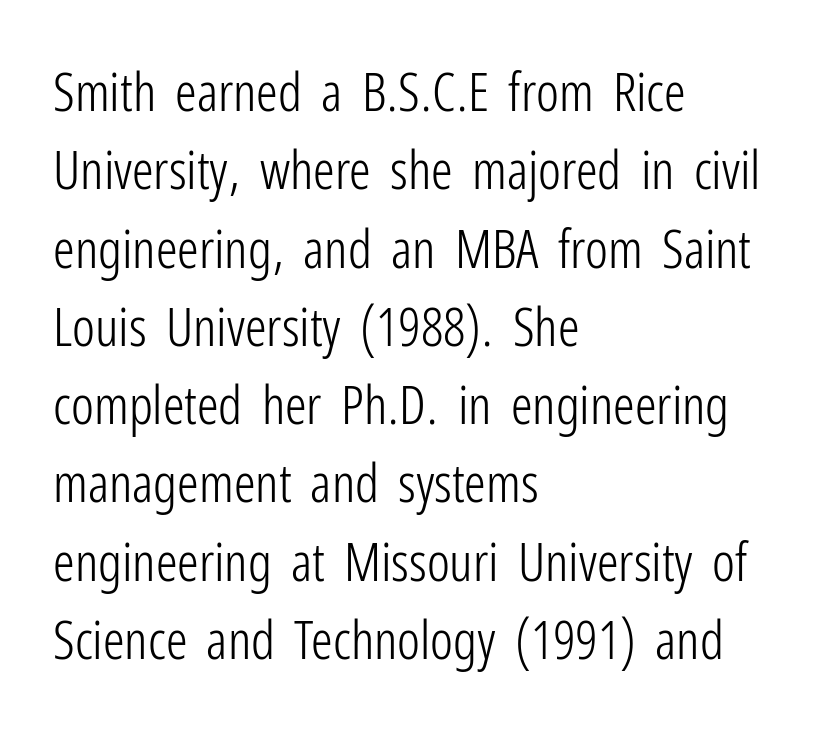
Q: Is the text bold? A: No.
Q: Is the text italic (slanted)? A: No, it is upright.
Q: Is the typeface a serif or a sans-serif typeface? A: Sans-serif.
Q: Is the text underlined? A: No.
Q: How is the paragraph aligned? A: Left-aligned.
Q: Is the spacing between letters normal or unusually wide? A: Normal.
Q: Is the spacing between lines tight, normal or loose? A: Normal.
Q: Width (condensed, normal, or wide)? A: Condensed.
Q: Stroke contrast? A: Low.
Q: x-height? A: Medium.
Q: Monospaced? A: No.
